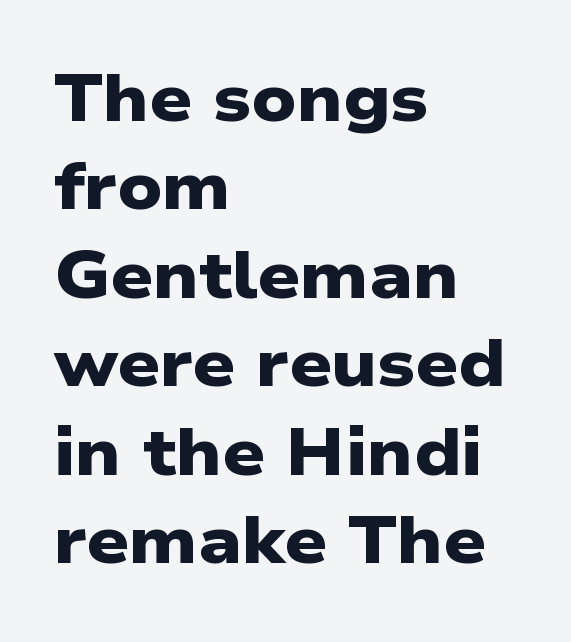
The image shows 66 px heavy, wide sans-serif type; set left-aligned, normal line spacing (1.34x), normal letter spacing, not underlined; low stroke contrast and a medium x-height.
